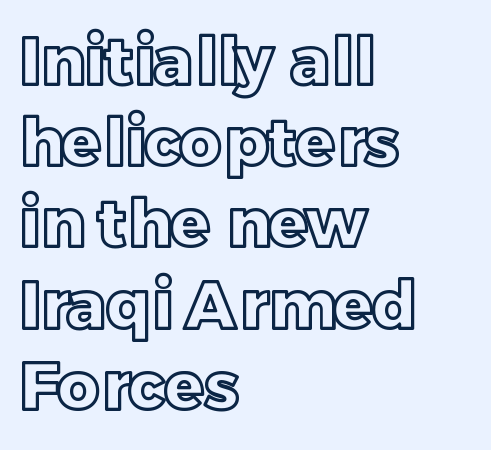
Clear beneath every line of the passage. Vertically, the passage feels balanced, rows spaced as you'd expect. Compared with typical body copy, the letter spacing here is the same. Proportional: the letters do not fall into vertical columns.
